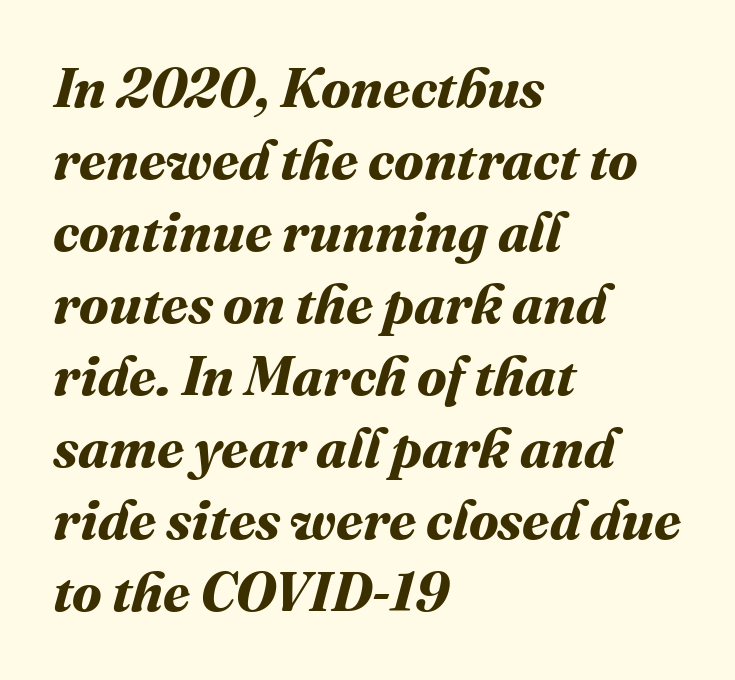
Q: Is the text bold? A: Yes.
Q: Is the text underlined? A: No.
Q: How is the paragraph aligned? A: Left-aligned.
Q: Is the spacing between letters normal or unusually wide? A: Normal.
Q: Is the spacing between lines tight, normal or loose? A: Normal.
Q: Width (condensed, normal, or wide)? A: Normal.
Q: Stroke contrast? A: Medium.
Q: x-height? A: Medium.
Q: Monospaced? A: No.
